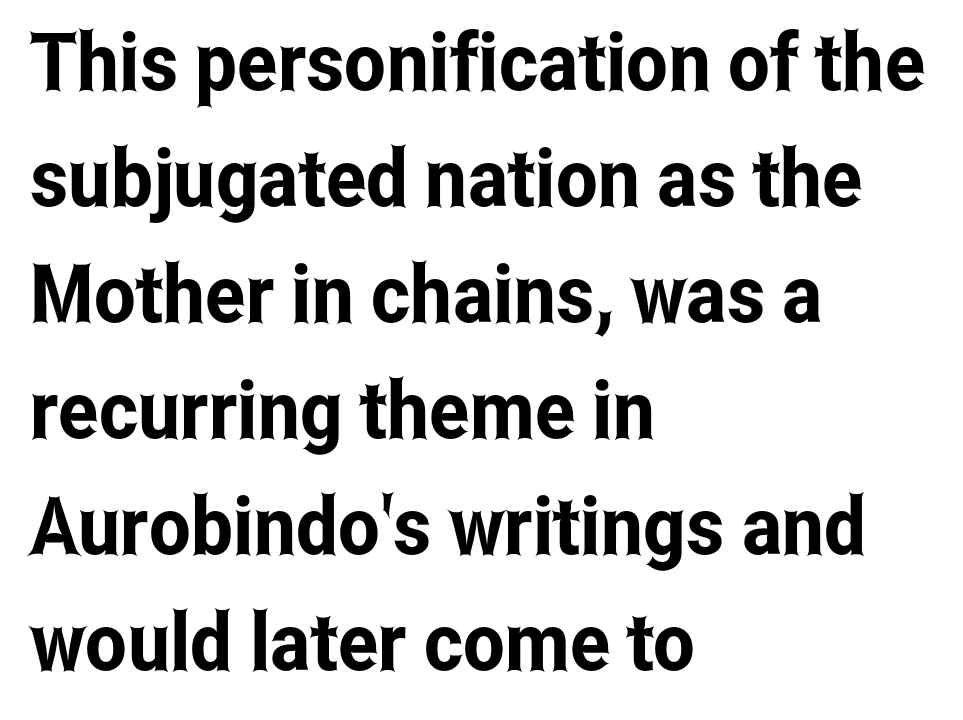
The face used here is a sans, in the tradition of grotesques and geometrics. The horizontal fit of the characters is conventional and even. Looks like regular typesetting: each glyph gets only the width it needs. Reading down the block, your eye returns to a fixed left position each line.
